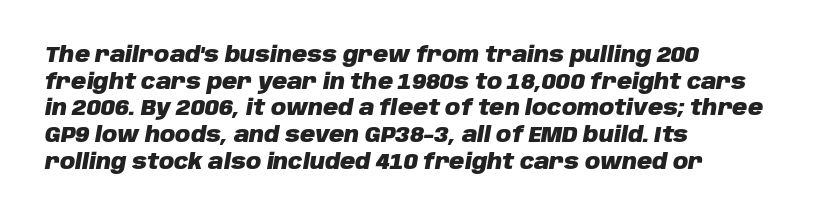
Q: Is the text bold? A: Yes.
Q: Is the text italic (slanted)? A: Yes, it leans right by about 10 degrees.
Q: Is the text underlined? A: No.
Q: How is the paragraph aligned? A: Left-aligned.
Q: Is the spacing between letters normal or unusually wide? A: Normal.
Q: Is the spacing between lines tight, normal or loose? A: Normal.
